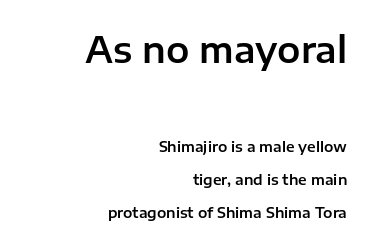
{"serif": "no", "italic": "no", "width": "normal", "stroke_contrast": "low", "x_height": "medium", "monospaced": "no", "underline": "no", "align": "right", "line_spacing": "loose", "line_spacing_ratio": 2.36, "letter_spacing": "normal", "letter_spacing_em": 0.0, "larger_block": "first", "size_ratio": 2.5, "glyph_px": 35}
